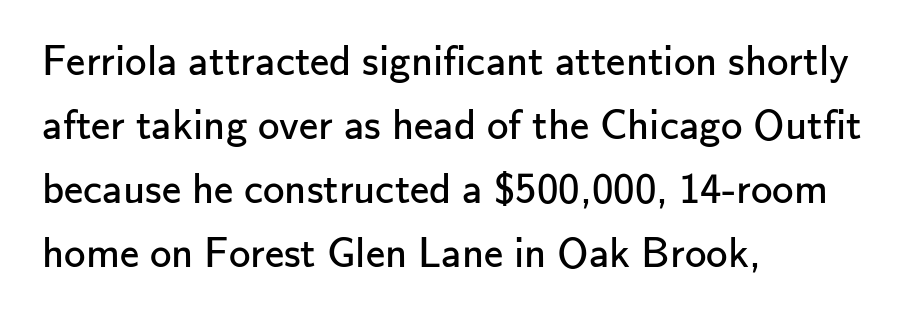
{"serif": "no", "italic": "no", "bold": "no", "weight": "regular", "width": "normal", "stroke_contrast": "low", "x_height": "small", "monospaced": "no", "underline": "no", "align": "left", "line_spacing": "normal", "line_spacing_ratio": 1.49, "letter_spacing": "normal", "letter_spacing_em": 0.0, "glyph_px": 43}
